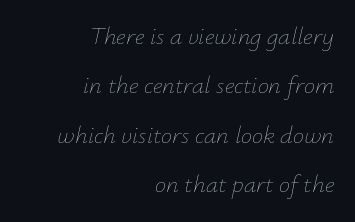
The image shows 25 px text type, italic (leaning right); set right-aligned, loose line spacing (1.98x), normal letter spacing, not underlined.
